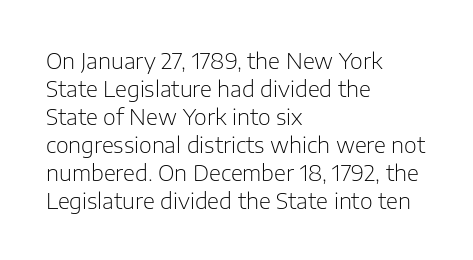
{"italic": "no", "bold": "no", "underline": "no", "align": "left", "line_spacing": "normal", "line_spacing_ratio": 1.27, "letter_spacing": "normal", "letter_spacing_em": 0.0, "glyph_px": 22}
